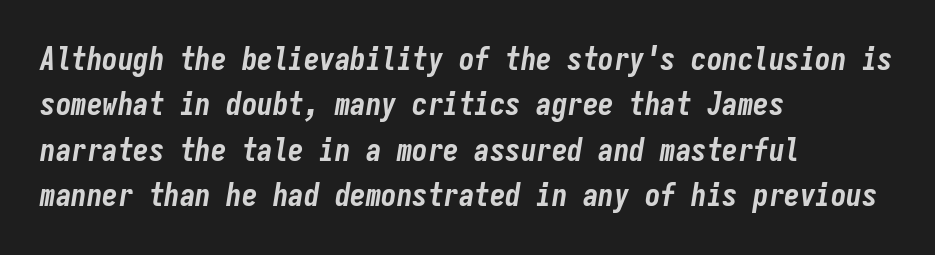
Does the copy run flush right? No — it runs flush left. The passage shown leans; its letterforms are oblique. Summary of weight: heavy, a full bold. A normal amount of white space separates one row of letters from the next.
